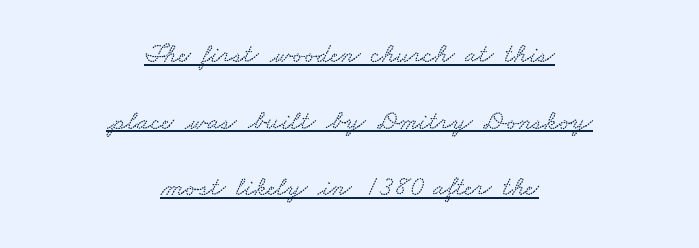
The image shows 27 px text type; set centered, loose line spacing (2.47x), normal letter spacing, underlined.
